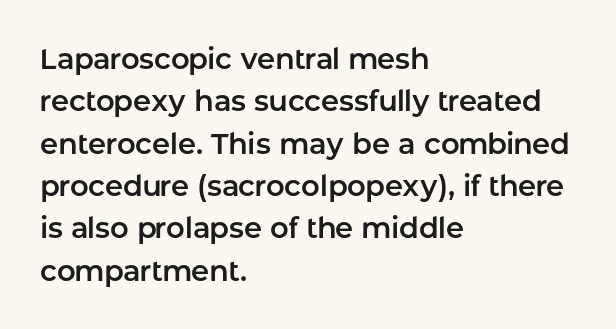
The foot of each line stays bare and open. Serif or sans? Sans — the stroke terminals are bare. This sample has the flowing, uneven cadence of proportional lettering. In CSS terms this would be text-align: left.
